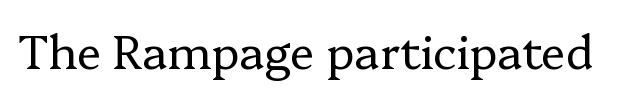
Q: Is the text bold? A: No.
Q: Is the text italic (slanted)? A: No, it is upright.
Q: Is the typeface a serif or a sans-serif typeface? A: Serif.
Q: Is the text underlined? A: No.
Q: Is the spacing between letters normal or unusually wide? A: Normal.
Q: Width (condensed, normal, or wide)? A: Normal.
Q: Stroke contrast? A: Low.
Q: x-height? A: Medium.
Q: Monospaced? A: No.
